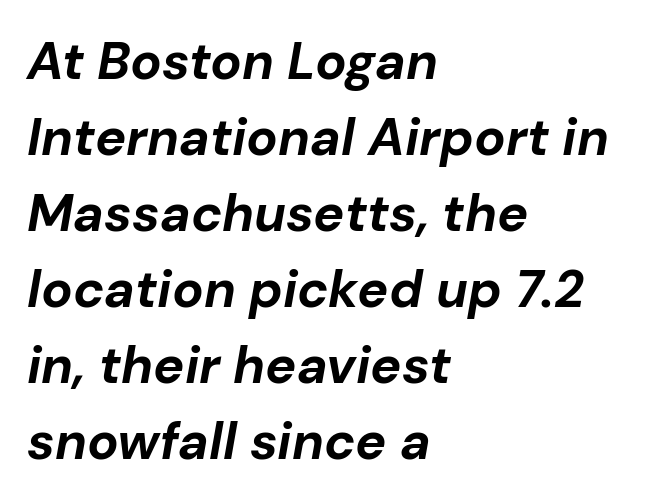
Q: Is the text bold? A: Yes.
Q: Is the text italic (slanted)? A: Yes, it leans right by about 10 degrees.
Q: Is the text underlined? A: No.
Q: How is the paragraph aligned? A: Left-aligned.
Q: Is the spacing between letters normal or unusually wide? A: Normal.
Q: Is the spacing between lines tight, normal or loose? A: Normal.
Q: Width (condensed, normal, or wide)? A: Normal.
Q: Stroke contrast? A: Low.
Q: x-height? A: Medium.
Q: Monospaced? A: No.
